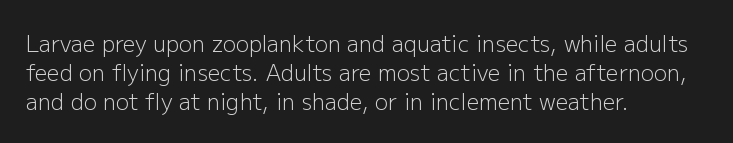
Q: Is the text bold? A: No.
Q: Is the text italic (slanted)? A: No, it is upright.
Q: Is the text underlined? A: No.
Q: How is the paragraph aligned? A: Left-aligned.
Q: Is the spacing between letters normal or unusually wide? A: Normal.
Q: Is the spacing between lines tight, normal or loose? A: Normal.
